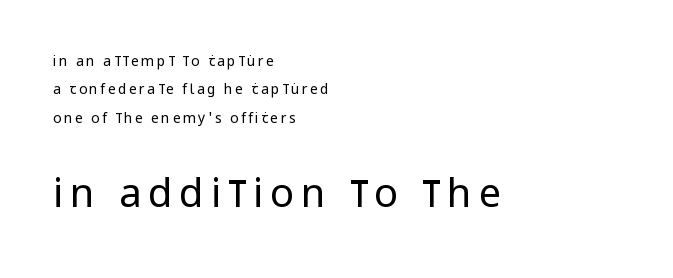
Posture: vertical. Looks like regular typesetting: each glyph gets only the width it needs. The leading is generous, giving the passage an open texture. Caption: multi-line text, flush left, ragged right. The composition opens small and finishes big. Does the type have serifs? No, each stem ends abruptly.
